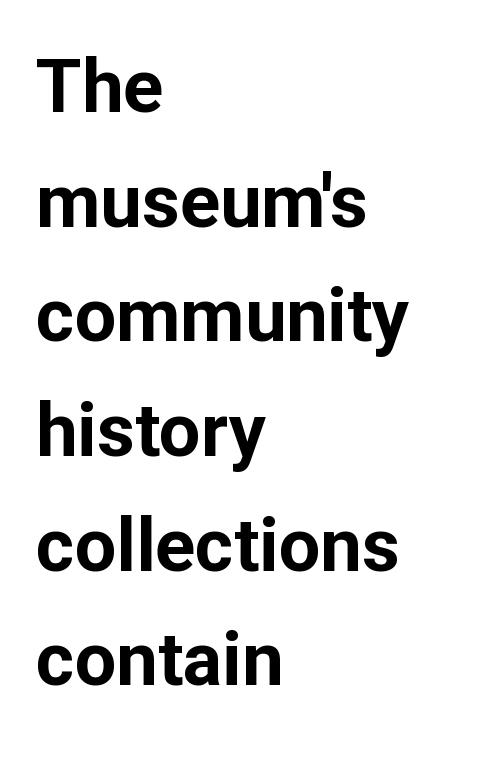
Q: Is the text bold? A: Yes.
Q: Is the text italic (slanted)? A: No, it is upright.
Q: Is the typeface a serif or a sans-serif typeface? A: Sans-serif.
Q: Is the text underlined? A: No.
Q: How is the paragraph aligned? A: Left-aligned.
Q: Is the spacing between letters normal or unusually wide? A: Normal.
Q: Is the spacing between lines tight, normal or loose? A: Normal.
Q: Width (condensed, normal, or wide)? A: Normal.
Q: Stroke contrast? A: Low.
Q: x-height? A: Medium.
Q: Monospaced? A: No.
